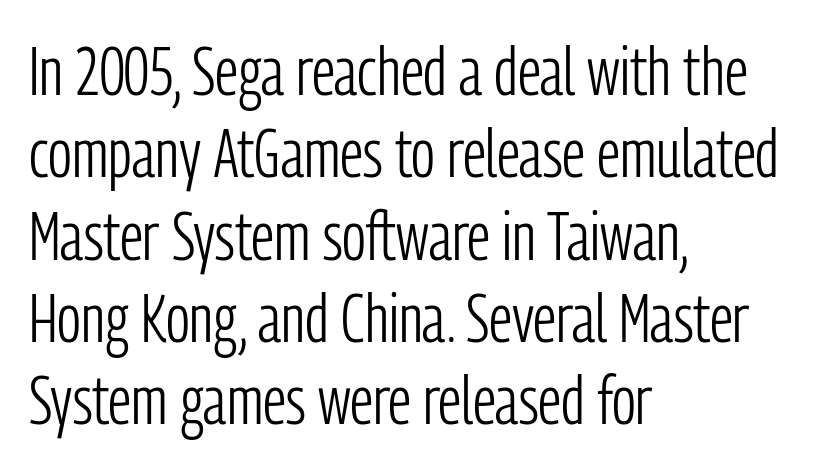
{"serif": "no", "italic": "no", "bold": "no", "weight": "light", "width": "condensed", "stroke_contrast": "low", "x_height": "medium", "monospaced": "no", "underline": "no", "align": "left", "line_spacing_ratio": 1.21, "letter_spacing": "normal", "letter_spacing_em": 0.0, "glyph_px": 68}
